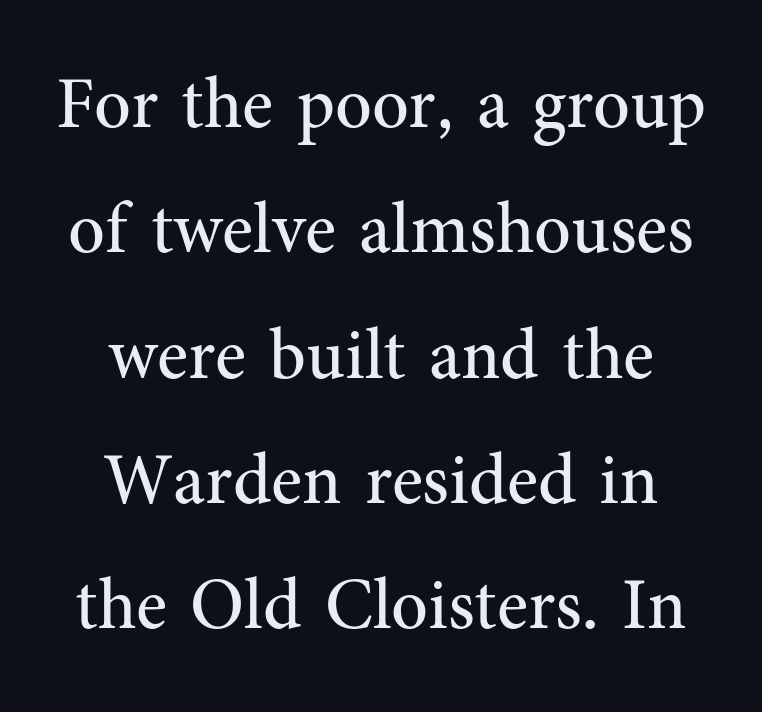
Here the glyphs are tracked normally, forming tight word shapes. Varying glyph widths throughout — classic text-font behaviour. The specimen reads as upright at a glance. Examine the stroke ends and you'll spot serifs. This rendering uses center alignment, leaving both contours irregular but symmetric. Heaviness? Minimal to ordinary, like unemphasized prose.
